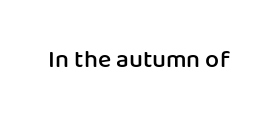
{"italic": "no", "bold": "semi", "underline": "no", "letter_spacing": "normal", "letter_spacing_em": 0.0, "glyph_px": 25}
